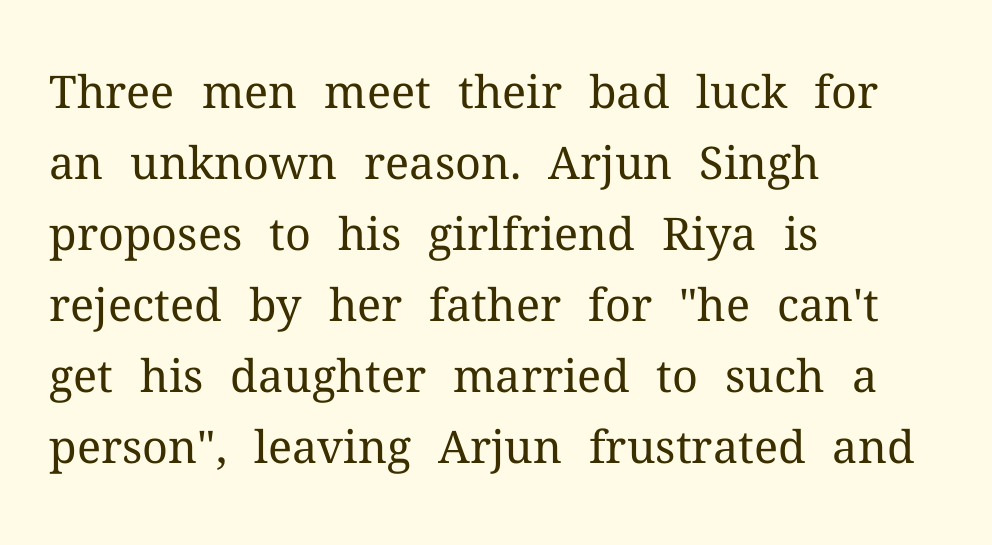
These lines are composed in type with serifs. This sample uses plain, unmodified letter spacing. In terms of leading, this rendering sits right in the middle. A typesetter would call this proportional, since set widths differ per character.
